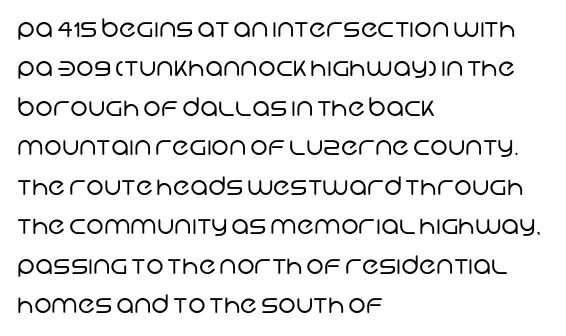
Q: Is the text bold? A: No.
Q: Is the text underlined? A: No.
Q: How is the paragraph aligned? A: Left-aligned.
Q: Is the spacing between letters normal or unusually wide? A: Normal.
Q: Is the spacing between lines tight, normal or loose? A: Normal.
